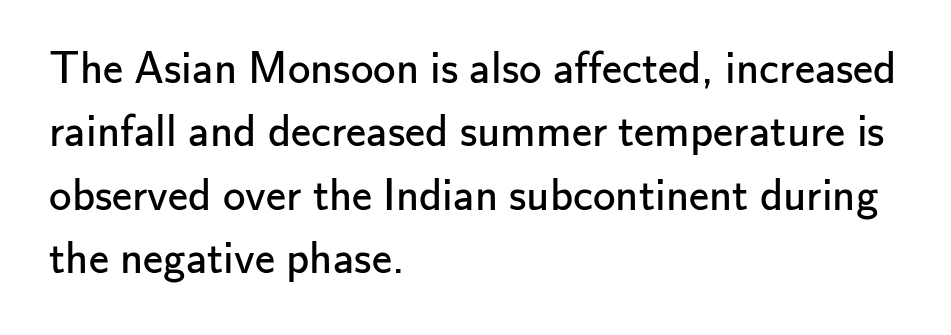
Q: Is the text bold? A: No.
Q: Is the text italic (slanted)? A: No, it is upright.
Q: Is the typeface a serif or a sans-serif typeface? A: Sans-serif.
Q: Is the text underlined? A: No.
Q: How is the paragraph aligned? A: Left-aligned.
Q: Is the spacing between letters normal or unusually wide? A: Normal.
Q: Is the spacing between lines tight, normal or loose? A: Normal.
Q: Width (condensed, normal, or wide)? A: Normal.
Q: Stroke contrast? A: Low.
Q: x-height? A: Small.
Q: Monospaced? A: No.
